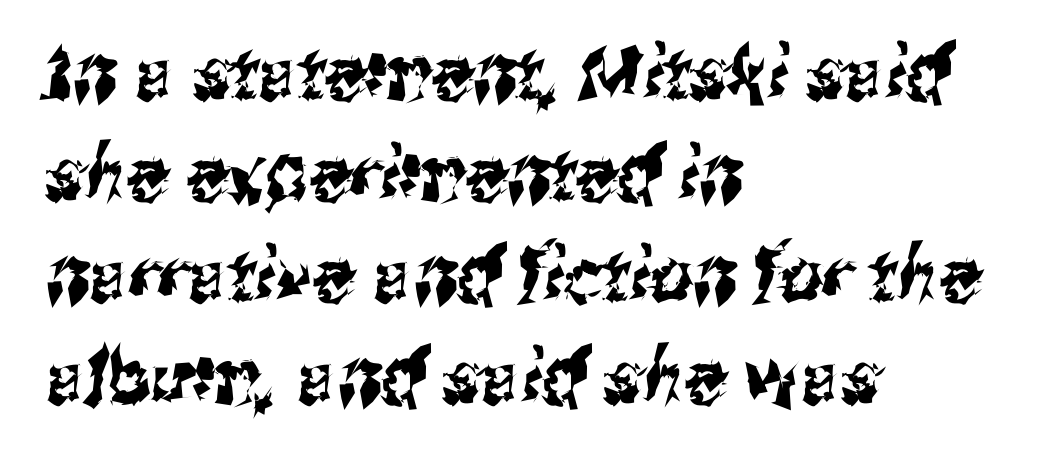
The image shows 75 px condensed sans-serif type; set left-aligned, normal line spacing (1.35x), normal letter spacing, not underlined; medium stroke contrast and a medium x-height.
